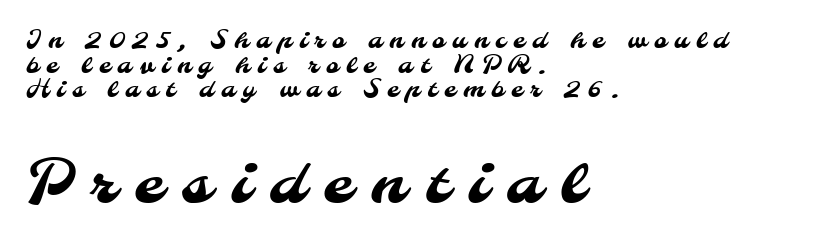
The face used here is proportionally spaced, like ordinary book or web type. Underlining? Definitely not there. Compare the two chunks: the lower has the greater cap height. Whoever set this chose condensed vertical rhythm over breathing room. The passage shown is typeset with a sans-serif family.
